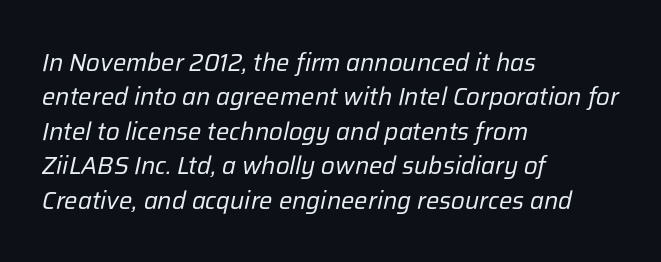
{"italic": "yes", "lean": "right", "slant_degrees": 12, "bold": "no", "underline": "no", "align": "left", "line_spacing": "normal", "line_spacing_ratio": 1.38, "letter_spacing": "normal", "letter_spacing_em": 0.0, "glyph_px": 25}
